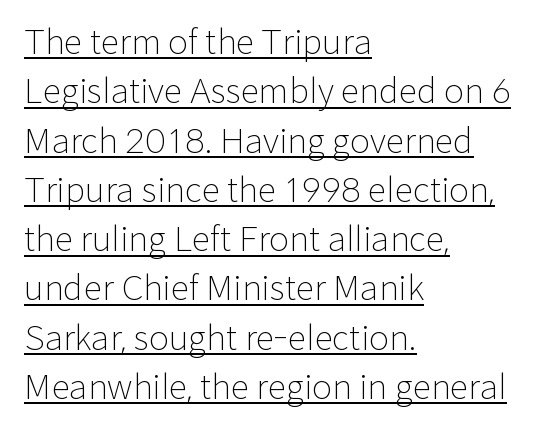
The image shows 34 px light sans-serif type, upright; set left-aligned, normal line spacing (1.45x), normal letter spacing, underlined; low stroke contrast and a medium x-height.
